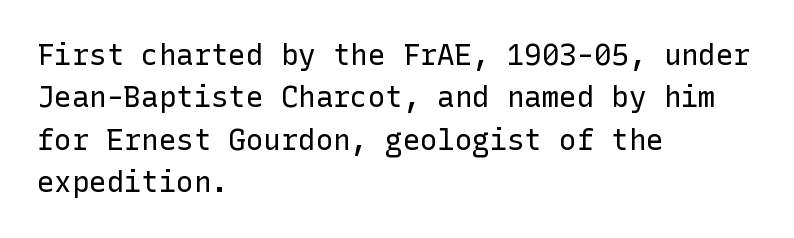
The image shows 29 px regular-weight sans-serif type, upright; set left-aligned, normal line spacing (1.46x), normal letter spacing, not underlined; low stroke contrast and a medium x-height.
